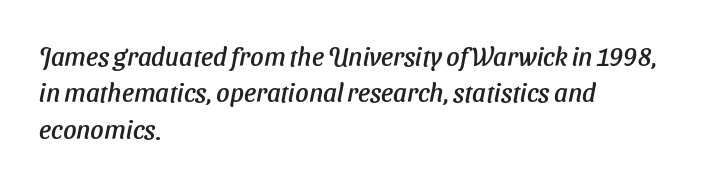
Q: Is the text underlined? A: No.
Q: How is the paragraph aligned? A: Left-aligned.
Q: Is the spacing between letters normal or unusually wide? A: Normal.
Q: Is the spacing between lines tight, normal or loose? A: Normal.
